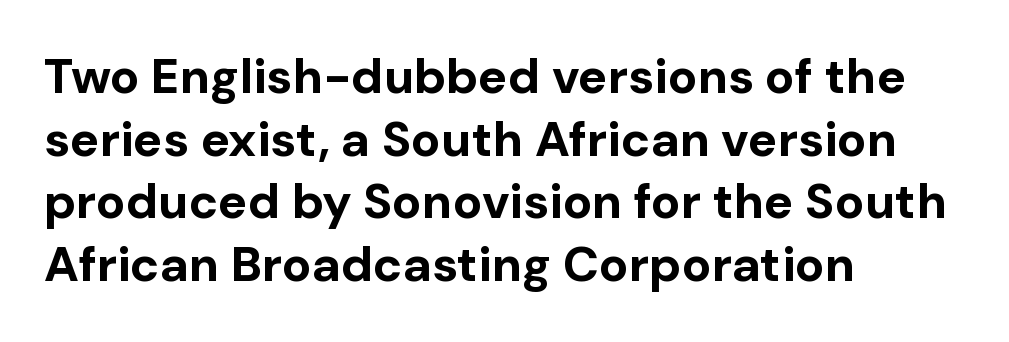
The letters advance in unequal steps, a hallmark of proportional type. The typesetting leans heavy: a genuine bold. Does the copy run flush right? No — it runs flush left. Underline: absent. The glyphs in this specimen are sans serif. Italic: no, the glyphs are upright roman.
